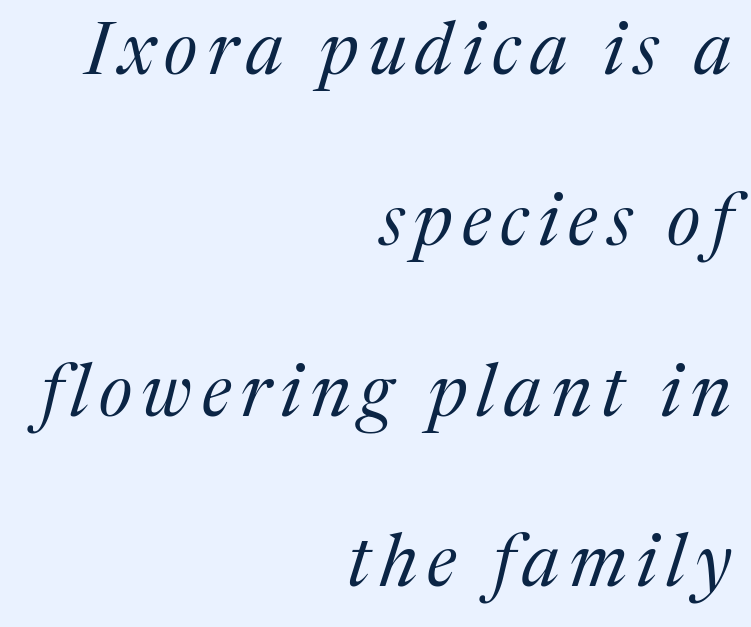
Nothing heavy about these letters — not bold at all. Any mark beneath the type? The region is blank. The space between consecutive lines is lavish. It's the slanting kind of type. The paragraph has a hard right edge and a soft left edge. Proportional: the letters do not fall into vertical columns.
